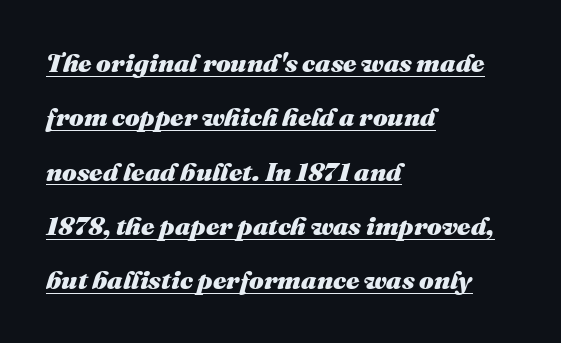
The image shows 26 px bold type, italic (leaning right); set left-aligned, loose line spacing (2.09x), normal letter spacing, underlined.
